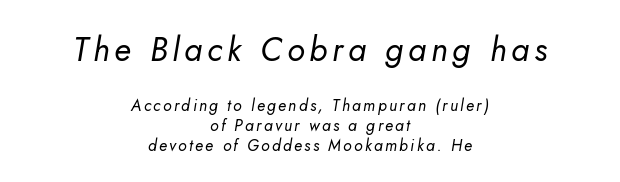
Q: Is the text bold? A: No.
Q: Is the text italic (slanted)? A: Yes, it leans right by about 5 degrees.
Q: Is the text underlined? A: No.
Q: How is the paragraph aligned? A: Centered.
Q: Is the spacing between lines tight, normal or loose? A: Normal.
Q: Which block of text is set in a larger size, the first (top) or the second (bottom)? A: The first (top) one.
Q: Width (condensed, normal, or wide)? A: Normal.
Q: Stroke contrast? A: Low.
Q: x-height? A: Small.
Q: Monospaced? A: No.
